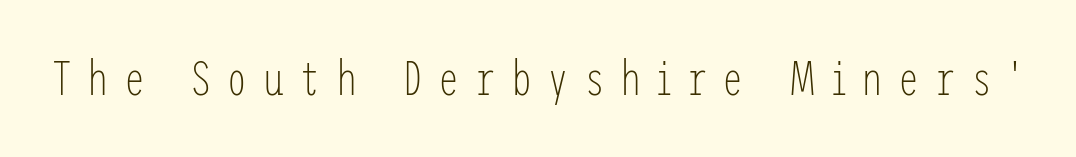
Posture: vertical. The gap between lines stays unmarked. Letterform terminals end flat and unadorned throughout the passage. Stems here are at most as thick as an everyday book face. Spacing between characters has been opened up far beyond the box default.
